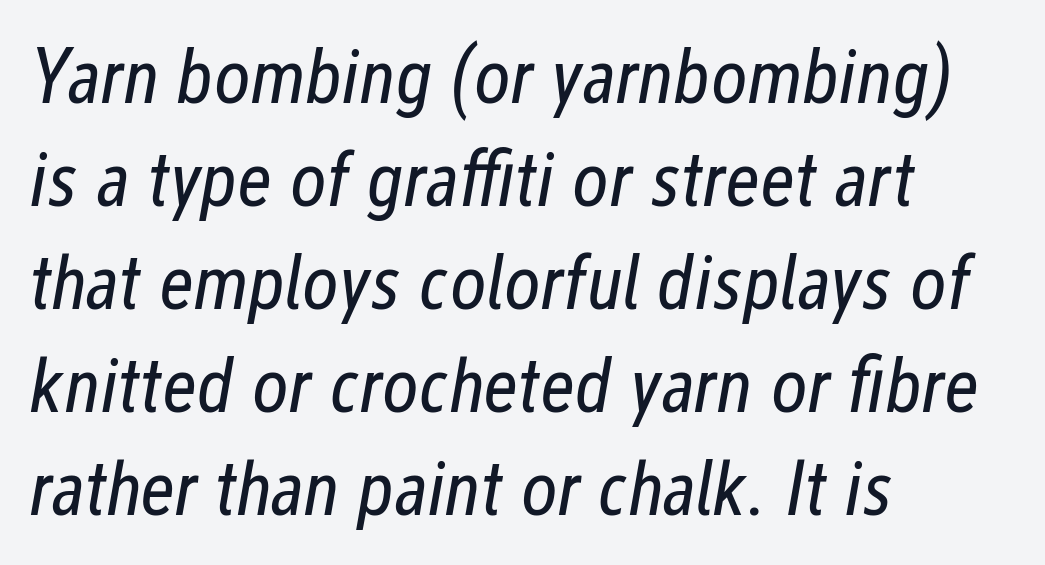
{"italic": "yes", "lean": "right", "slant_degrees": 12, "bold": "no", "weight": "regular", "width": "condensed", "stroke_contrast": "low", "x_height": "medium", "monospaced": "no", "underline": "no", "align": "left", "line_spacing": "normal", "line_spacing_ratio": 1.32, "letter_spacing": "normal", "letter_spacing_em": 0.0, "glyph_px": 78}
